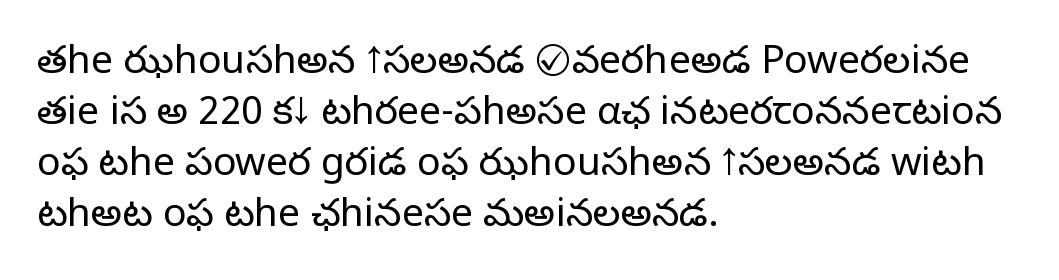
These glyphs show unthickened strokes, regular width or finer. The typesetter chose a ragged-right arrangement here. Here the designer chose a conventional face with non-uniform glyph widths. The space beneath each line is pristine and unruled.
